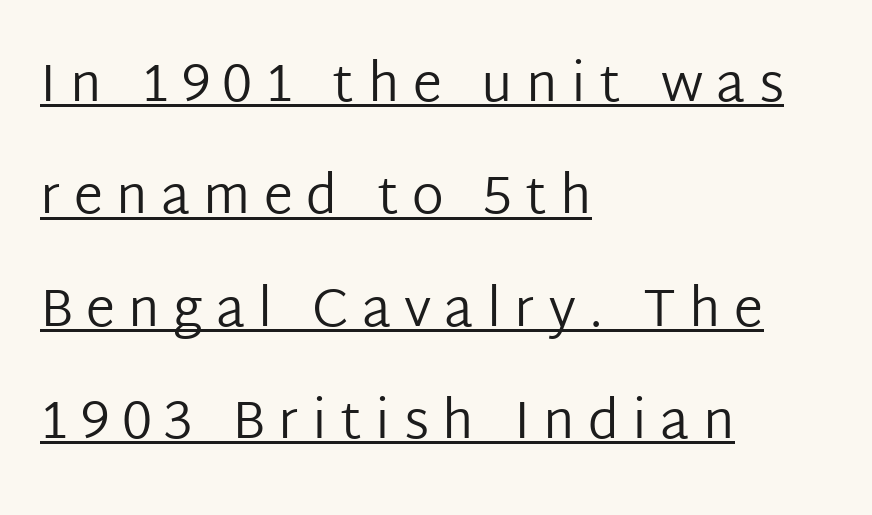
Q: Is the text bold? A: No.
Q: Is the text italic (slanted)? A: No, it is upright.
Q: Is the typeface a serif or a sans-serif typeface? A: Sans-serif.
Q: Is the text underlined? A: Yes.
Q: How is the paragraph aligned? A: Left-aligned.
Q: Is the spacing between letters normal or unusually wide? A: Unusually wide.
Q: Is the spacing between lines tight, normal or loose? A: Loose.
Q: Width (condensed, normal, or wide)? A: Normal.
Q: Stroke contrast? A: Low.
Q: x-height? A: Medium.
Q: Monospaced? A: No.
